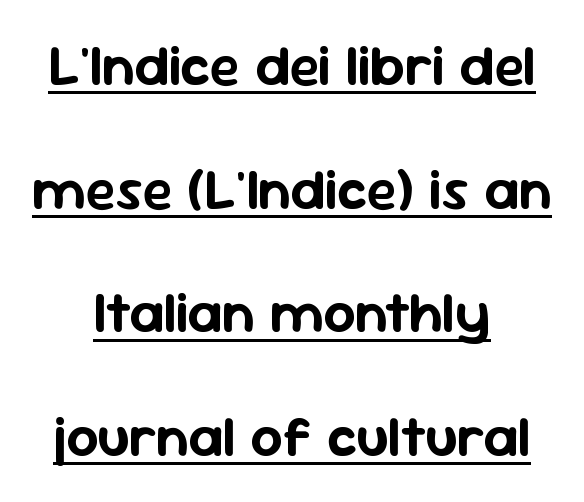
The image shows 57 px sans-serif type, upright; set centered, loose line spacing (2.17x), normal letter spacing, underlined; low stroke contrast and a medium x-height.
